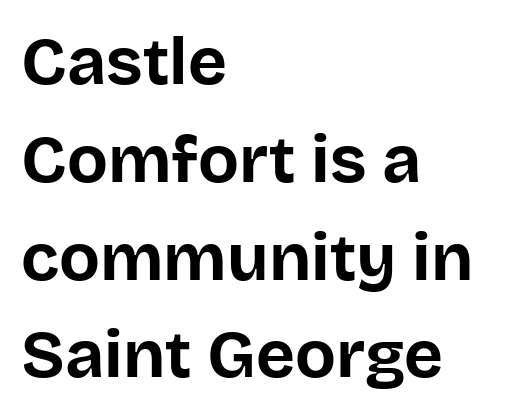
Q: Is the text bold? A: Yes.
Q: Is the text italic (slanted)? A: No, it is upright.
Q: Is the typeface a serif or a sans-serif typeface? A: Sans-serif.
Q: Is the text underlined? A: No.
Q: How is the paragraph aligned? A: Left-aligned.
Q: Is the spacing between letters normal or unusually wide? A: Normal.
Q: Is the spacing between lines tight, normal or loose? A: Normal.
Q: Width (condensed, normal, or wide)? A: Normal.
Q: Stroke contrast? A: Low.
Q: x-height? A: Large.
Q: Monospaced? A: No.
